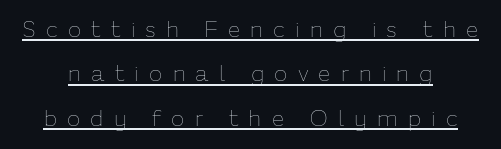
Q: Is the text bold? A: No.
Q: Is the text italic (slanted)? A: No, it is upright.
Q: Is the text underlined? A: Yes.
Q: How is the paragraph aligned? A: Centered.
Q: Is the spacing between letters normal or unusually wide? A: Unusually wide.
Q: Is the spacing between lines tight, normal or loose? A: Loose.
